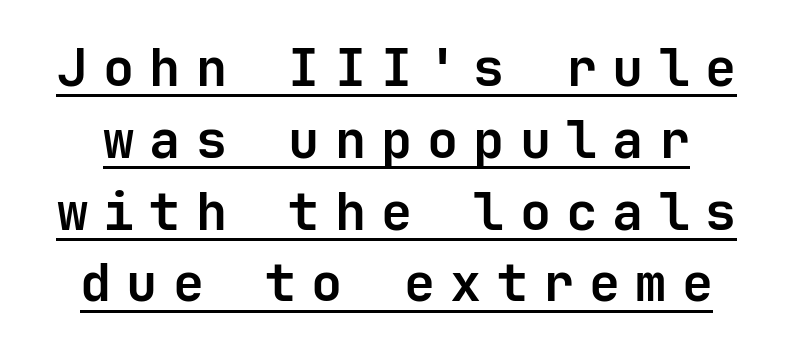
Q: Is the text bold? A: Yes.
Q: Is the text italic (slanted)? A: No, it is upright.
Q: Is the typeface a serif or a sans-serif typeface? A: Sans-serif.
Q: Is the text underlined? A: Yes.
Q: Is the spacing between letters normal or unusually wide? A: Unusually wide.
Q: Is the spacing between lines tight, normal or loose? A: Normal.
Q: Width (condensed, normal, or wide)? A: Normal.
Q: Stroke contrast? A: Low.
Q: x-height? A: Medium.
Q: Monospaced? A: Yes.
